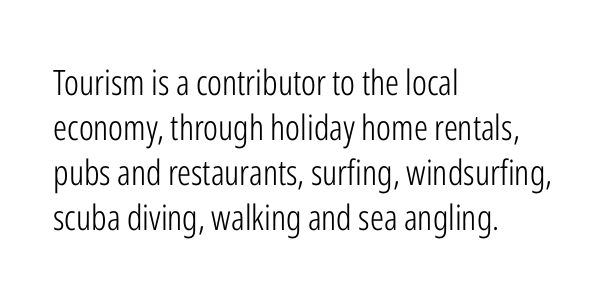
The image shows 35 px light, condensed sans-serif type, upright; set left-aligned, normal line spacing (1.29x), normal letter spacing, not underlined; low stroke contrast and a medium x-height.
